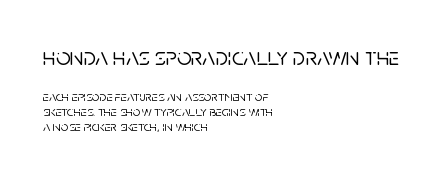
The image shows 25 px text type, upright; set left-aligned, tight line spacing (1.06x), normal letter spacing, not underlined; the first (top) block is 1.79x larger.
